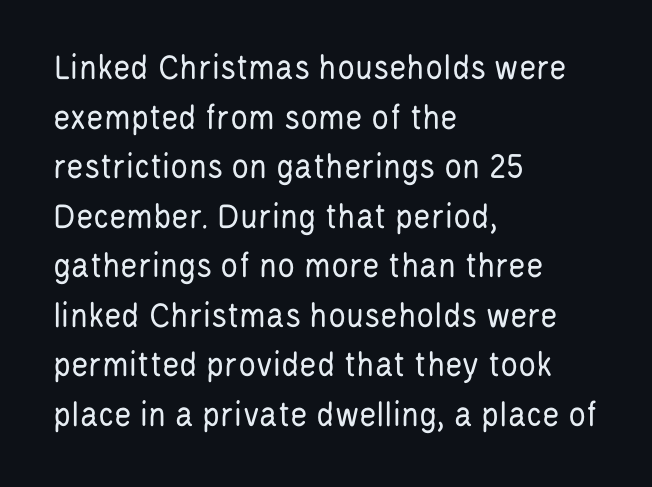
Is the block centered? No — it sits flush against the left margin. Stroke thickness stays within the range of a standard reading face or lighter. This sample uses a sans-serif face. The glyphs are unaccompanied by any horizontal stroke below them. Does the leading feel generous? No, just average.
